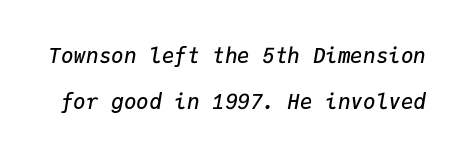
The letters are slanted; this is an italic face. The gaps between neighbouring characters are ordinary and unremarkable. The rendering uses a semibold face; strokes are thickened but not to full bold. Lines of text with bare space underneath.
